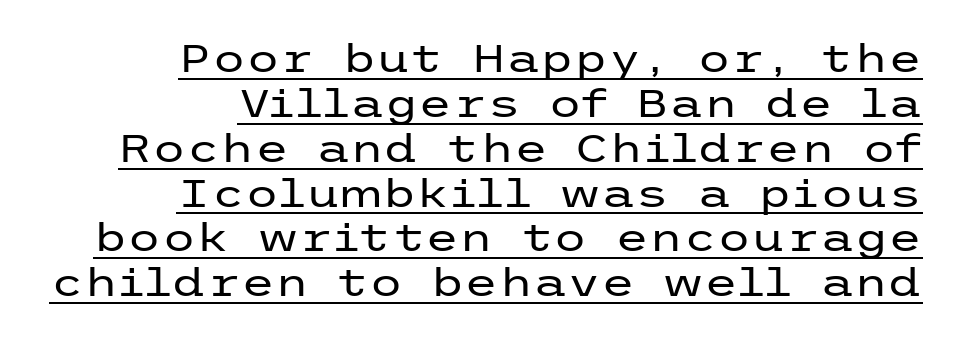
Q: Is the text bold? A: No.
Q: Is the text italic (slanted)? A: No, it is upright.
Q: Is the typeface a serif or a sans-serif typeface? A: Sans-serif.
Q: Is the text underlined? A: Yes.
Q: How is the paragraph aligned? A: Right-aligned.
Q: Is the spacing between letters normal or unusually wide? A: Normal.
Q: Is the spacing between lines tight, normal or loose? A: Tight.
Q: Width (condensed, normal, or wide)? A: Wide.
Q: Stroke contrast? A: Low.
Q: x-height? A: Medium.
